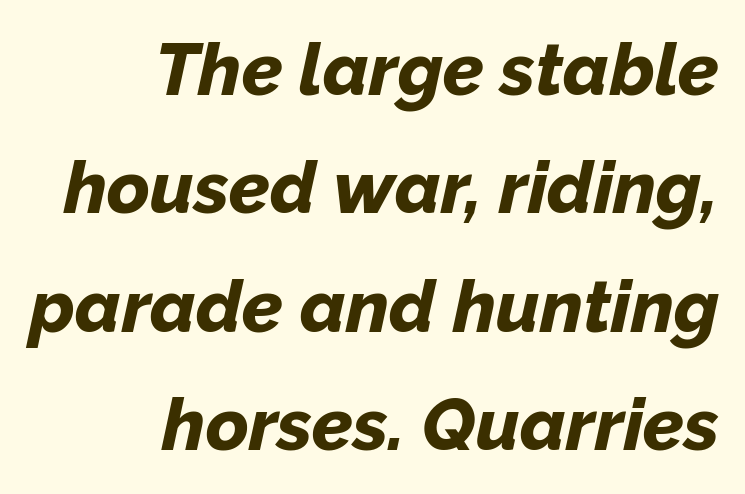
Underline: absent. The whole block is typeset with a tilt. The setting favours the right margin, as signatures and pull-quotes sometimes do. Bold? Absolutely — the strokes are thick and heavy.
